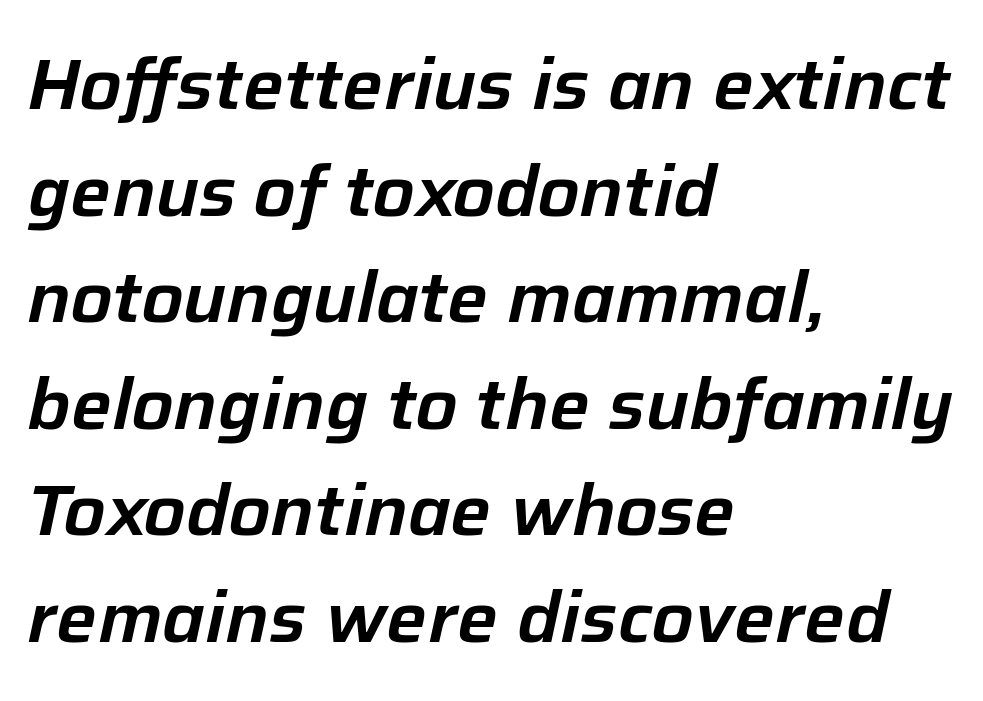
Observe the ordinary spacing: letters are neighbours, not strangers. Yep, that's italic — everything's leaning. The text block is weighted toward the left margin, trailing off unevenly rightward. One glance says typical: line gaps are just what's usual. Character widths vary here, with narrow letters taking less room than wide ones.
